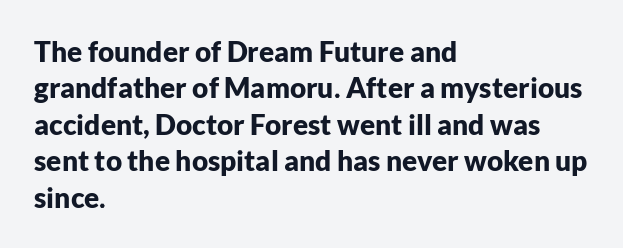
The image shows 28 px bold sans-serif type, upright; set left-aligned, normal line spacing (1.3x), normal letter spacing, not underlined; low stroke contrast and a medium x-height.
